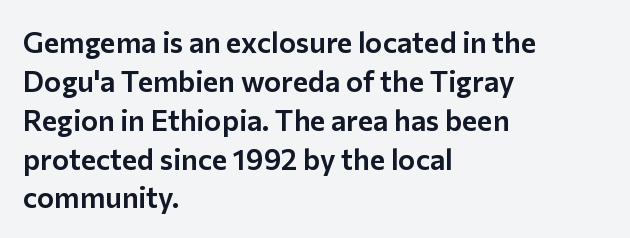
The letters stand upright; this is a roman face. Between one letter and the next there's only the usual sliver of space. Each row of text sits above clean, open space. The glyphs in this specimen are sans serif. The block of text has a typical density, with ordinary space between rows. This sample has the flowing, uneven cadence of proportional lettering.
